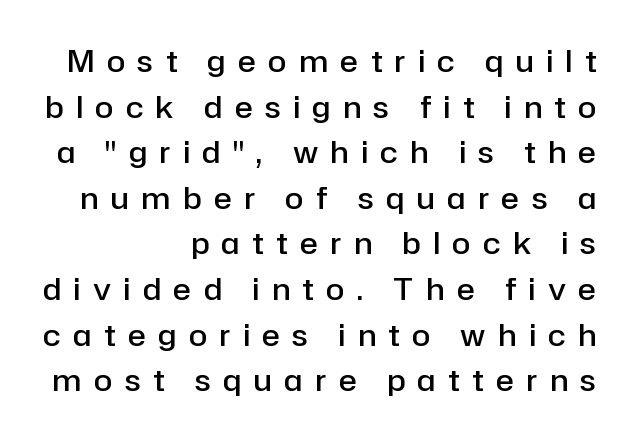
{"serif": "no", "italic": "no", "bold": "semi", "weight": "semibold", "width": "normal", "stroke_contrast": "low", "x_height": "medium", "monospaced": "no", "underline": "no", "align": "right", "line_spacing": "normal", "line_spacing_ratio": 1.52, "letter_spacing": "wide", "letter_spacing_em": 0.42, "glyph_px": 30}
